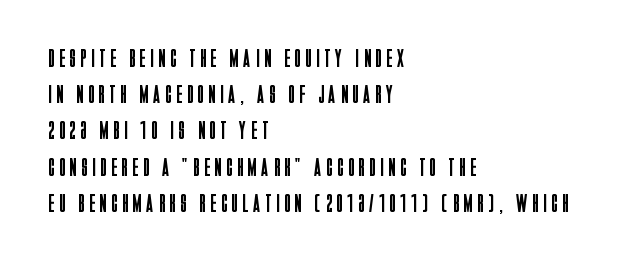
The image shows 25 px text type, upright; set left-aligned, normal line spacing (1.45x), unusually wide letter spacing (+0.22 em), not underlined.
